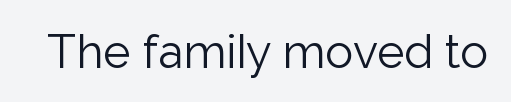
Classification — sans serif. These lines keep a tight, regular rhythm from letter to letter. Note the varied advance widths — an 'i' is clearly narrower than an 'm'. Nope, not italic — everything's standing straight.
